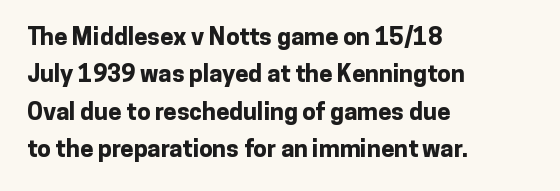
The image shows 24 px bold type, upright; set left-aligned, normal line spacing (1.56x), normal letter spacing, not underlined.
